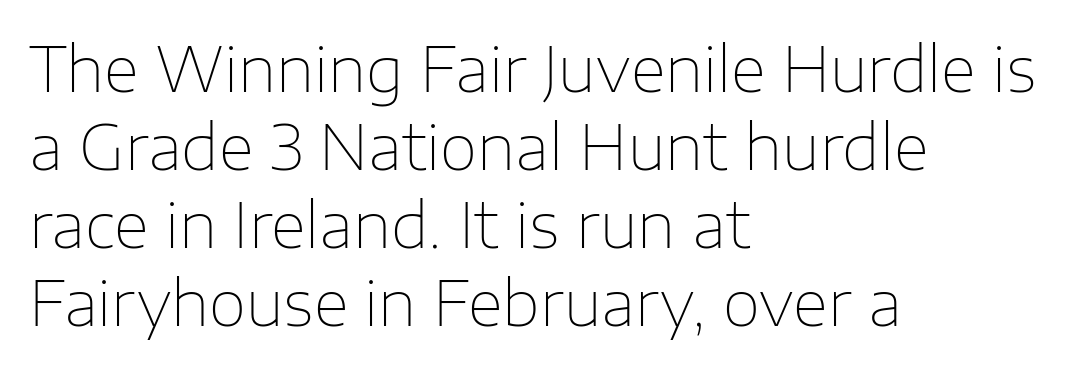
The image shows 61 px thin sans-serif type, upright; set left-aligned, normal line spacing (1.28x), normal letter spacing, not underlined; low stroke contrast and a medium x-height.
